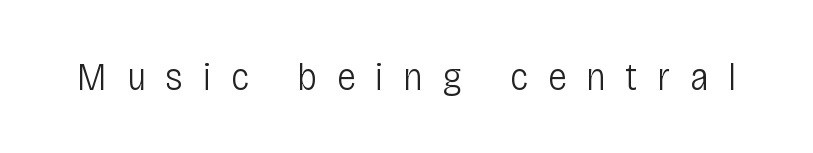
There is plenty of visible air inserted between adjacent glyphs. You could not count columns in this text — the font is proportionally spaced. Italic: no, the glyphs are upright roman. Classification — sans serif.
